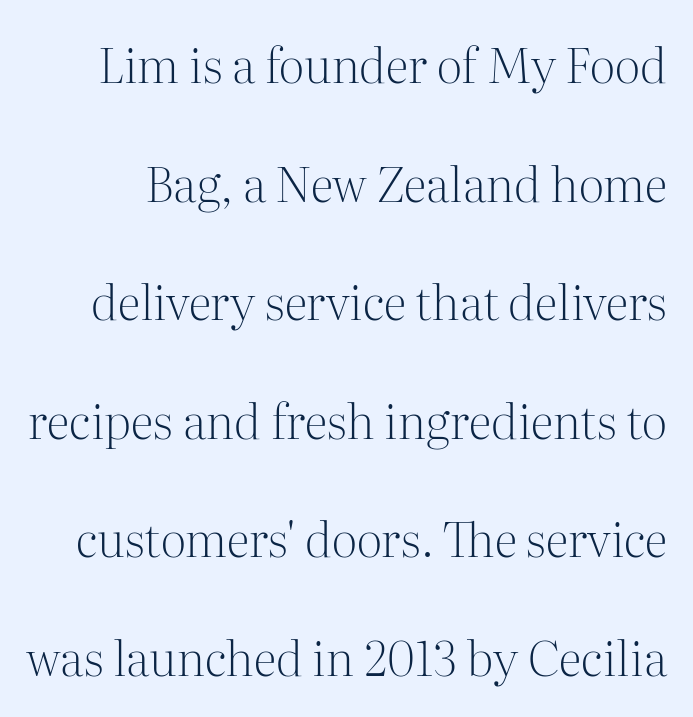
Q: Is the text bold? A: No.
Q: Is the text italic (slanted)? A: No, it is upright.
Q: Is the typeface a serif or a sans-serif typeface? A: Serif.
Q: Is the text underlined? A: No.
Q: Is the spacing between letters normal or unusually wide? A: Normal.
Q: Is the spacing between lines tight, normal or loose? A: Loose.
Q: Width (condensed, normal, or wide)? A: Normal.
Q: Stroke contrast? A: Medium.
Q: x-height? A: Medium.
Q: Monospaced? A: No.
